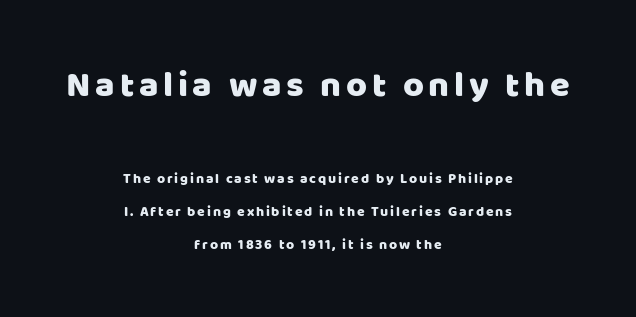
The image shows 36 px sans-serif type, upright; set centered, loose line spacing (2.34x), not underlined; the first (top) block is 2.57x larger; low stroke contrast and a large x-height.
